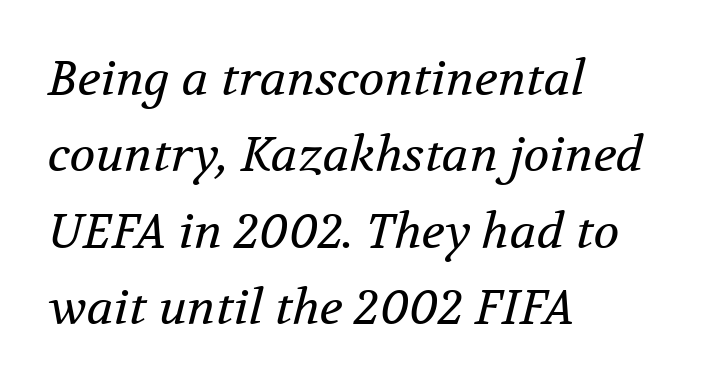
Q: Is the text bold? A: No.
Q: Is the text italic (slanted)? A: Yes, it leans right by about 12 degrees.
Q: Is the typeface a serif or a sans-serif typeface? A: Serif.
Q: Is the text underlined? A: No.
Q: How is the paragraph aligned? A: Left-aligned.
Q: Is the spacing between letters normal or unusually wide? A: Normal.
Q: Is the spacing between lines tight, normal or loose? A: Normal.
Q: Width (condensed, normal, or wide)? A: Normal.
Q: Stroke contrast? A: Medium.
Q: x-height? A: Medium.
Q: Monospaced? A: No.
